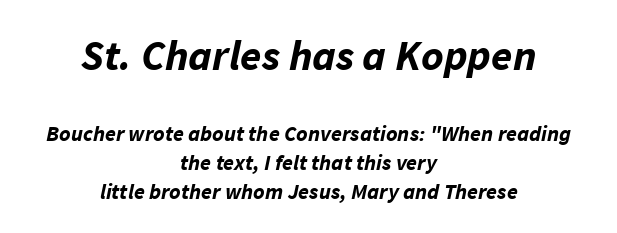
{"italic": "yes", "lean": "right", "slant_degrees": 11, "bold": "yes", "weight": "bold", "width": "normal", "stroke_contrast": "low", "x_height": "medium", "monospaced": "no", "underline": "no", "align": "center", "line_spacing": "normal", "line_spacing_ratio": 1.33, "letter_spacing": "normal", "letter_spacing_em": 0.0, "larger_block": "first", "size_ratio": 1.95, "glyph_px": 43}
